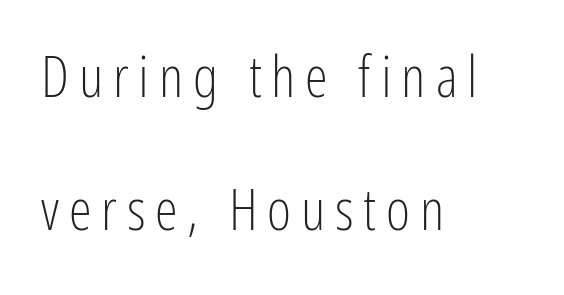
Q: Is the text bold? A: No.
Q: Is the text italic (slanted)? A: No, it is upright.
Q: Is the typeface a serif or a sans-serif typeface? A: Sans-serif.
Q: Is the text underlined? A: No.
Q: How is the paragraph aligned? A: Left-aligned.
Q: Is the spacing between lines tight, normal or loose? A: Loose.
Q: Width (condensed, normal, or wide)? A: Condensed.
Q: Stroke contrast? A: Low.
Q: x-height? A: Medium.
Q: Monospaced? A: No.
